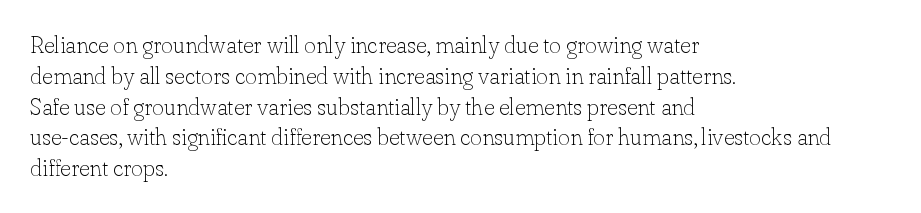
Descenders are the only things crossing below the line. The font sits on the lighter half of the weight spectrum, regular included. Does the copy run flush right? No — it runs flush left. Vertically, the passage feels balanced, rows spaced as you'd expect.
